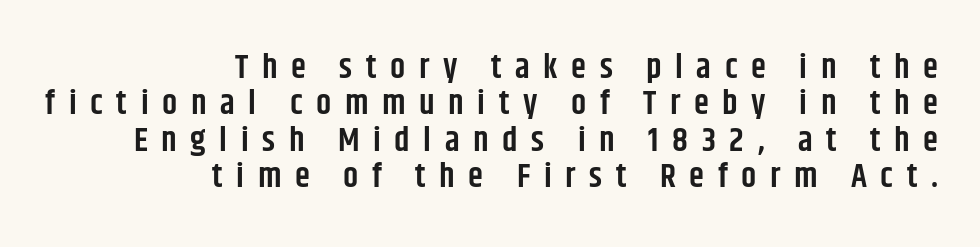
The image shows 34 px semibold, condensed sans-serif type, upright; set right-aligned, tight line spacing (1.07x), unusually wide letter spacing (+0.4 em), not underlined; low stroke contrast and a large x-height.
